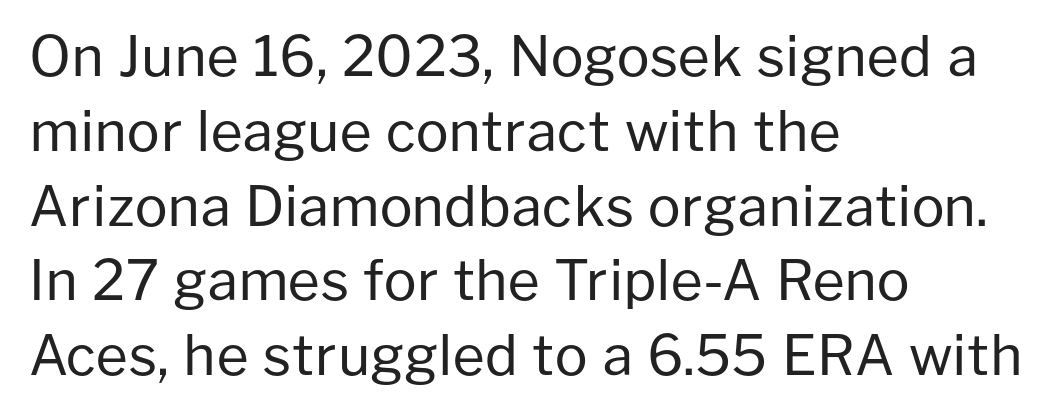
Q: Is the text bold? A: No.
Q: Is the text italic (slanted)? A: No, it is upright.
Q: Is the typeface a serif or a sans-serif typeface? A: Sans-serif.
Q: Is the text underlined? A: No.
Q: How is the paragraph aligned? A: Left-aligned.
Q: Is the spacing between letters normal or unusually wide? A: Normal.
Q: Is the spacing between lines tight, normal or loose? A: Normal.
Q: Width (condensed, normal, or wide)? A: Normal.
Q: Stroke contrast? A: Low.
Q: x-height? A: Medium.
Q: Monospaced? A: No.
